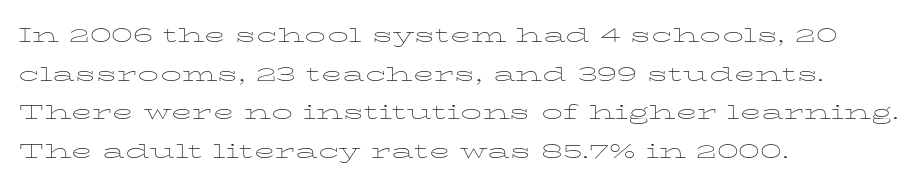
Q: Is the text bold? A: No.
Q: Is the text italic (slanted)? A: No, it is upright.
Q: Is the text underlined? A: No.
Q: How is the paragraph aligned? A: Left-aligned.
Q: Is the spacing between letters normal or unusually wide? A: Normal.
Q: Is the spacing between lines tight, normal or loose? A: Normal.
Q: Width (condensed, normal, or wide)? A: Wide.
Q: Stroke contrast? A: Low.
Q: x-height? A: Medium.
Q: Monospaced? A: No.
